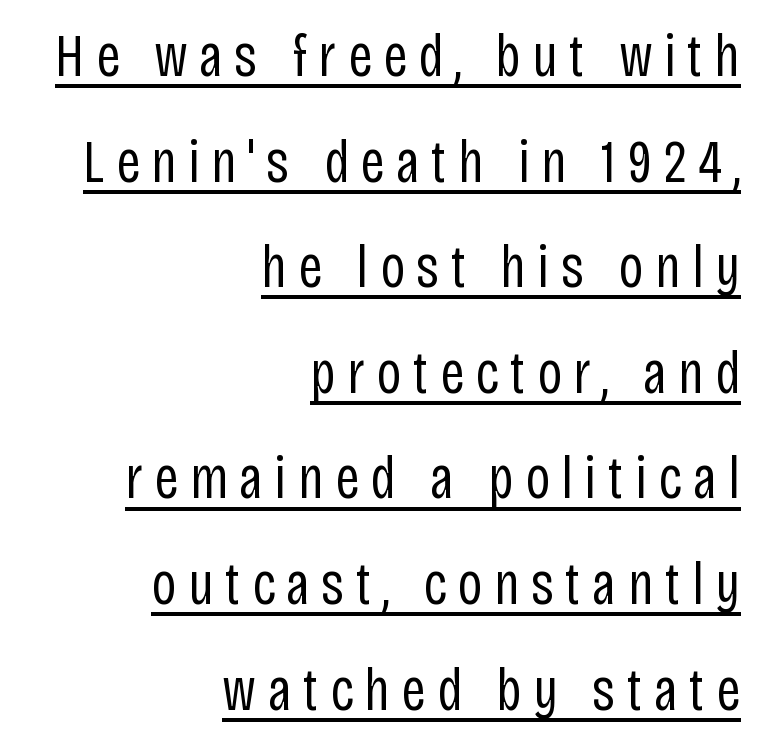
The image shows 60 px regular-weight, condensed sans-serif type, upright; set right-aligned, line spacing 1.76x, underlined; low stroke contrast and a large x-height.
